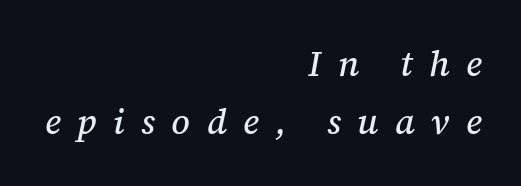
{"serif": "yes", "italic": "yes", "lean": "right", "slant_degrees": 12, "width": "normal", "stroke_contrast": "medium", "x_height": "medium", "monospaced": "no", "underline": "no", "align": "right", "line_spacing": "normal", "line_spacing_ratio": 1.66, "letter_spacing": "wide", "letter_spacing_em": 0.47, "glyph_px": 35}
